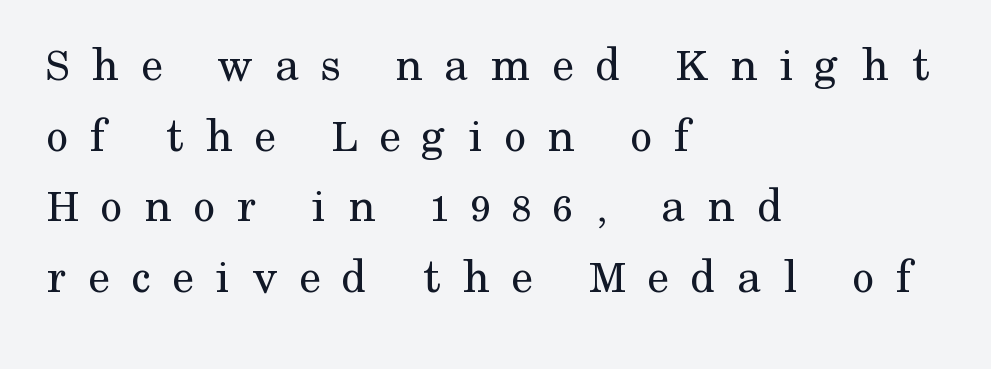
{"serif": "yes", "italic": "no", "bold": "no", "weight": "regular", "width": "normal", "stroke_contrast": "medium", "x_height": "medium", "monospaced": "no", "underline": "no", "align": "left", "line_spacing": "normal", "line_spacing_ratio": 1.44, "letter_spacing": "wide", "letter_spacing_em": 0.44, "glyph_px": 49}
